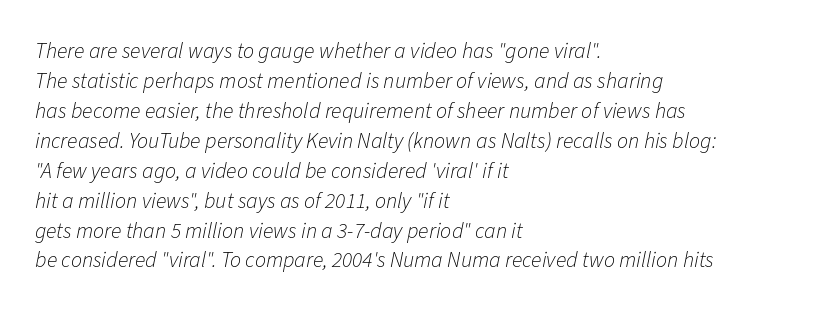
When letters slant like this, we call the style italic. Does extra space separate the letters? No, they use regular spacing. Nobody drew a line under any word here. Stem width sits at or under what a default text font uses. This sample is left-justified, so line endings fall wherever the words run out. These lines sit exactly where default settings would place them.
